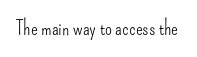
Q: Is the text bold? A: No.
Q: Is the text italic (slanted)? A: No, it is upright.
Q: Is the text underlined? A: No.
Q: Is the spacing between letters normal or unusually wide? A: Normal.
